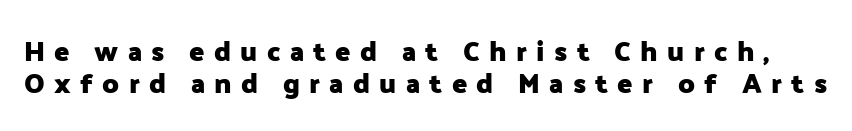
The image shows 28 px heavy sans-serif type, upright; set tight line spacing (1.14x), unusually wide letter spacing (+0.33 em), not underlined; low stroke contrast and a medium x-height.
